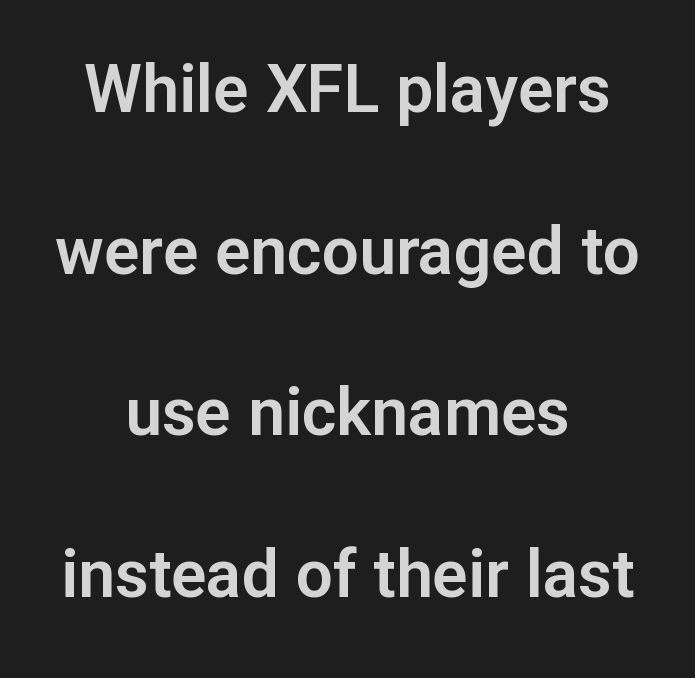
What kind of face is this? One without serifs — a sans. The baseline area is clear. Think of a printed novel: that variable character pitch is what you see here. Baseline-to-baseline distance is far greater than the letter height. Characters follow at the spacing the type designer built in. The lines in this sample share a center point and differ in where they start and stop.
